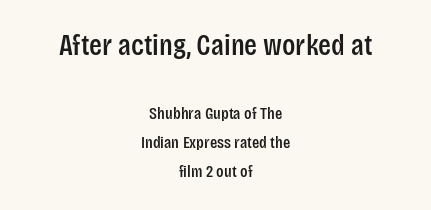
Lines of text with bare space underneath. Large over small — that's the arrangement of the two blocks here. Are there feet on the stems? There aren't — it's a sans. The rendering keeps characters at their native spacing. The setting favours the middle, as headings and verse often do. If you drew a line through each stem, it would be perfectly vertical.
